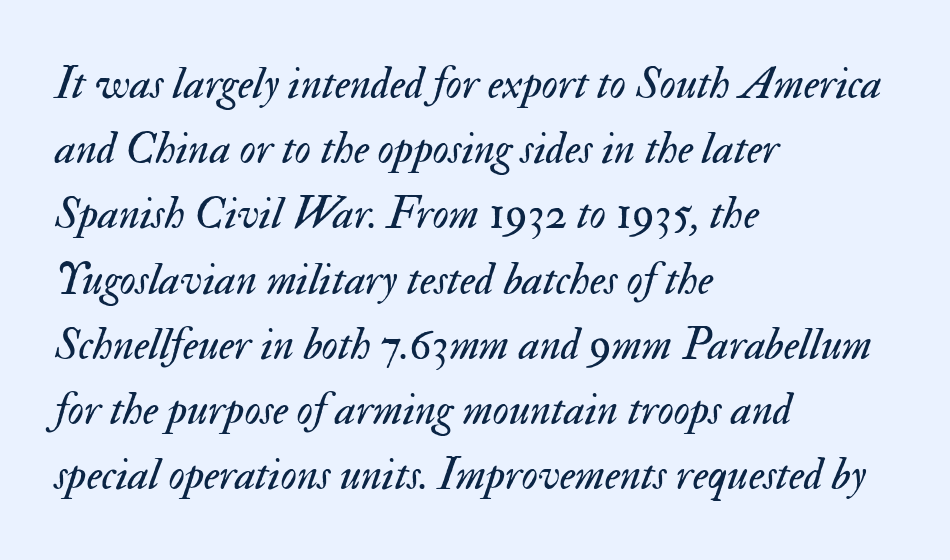
The image shows 45 px regular-weight type, italic (leaning right); set left-aligned, normal line spacing (1.45x), normal letter spacing, not underlined; medium stroke contrast and a small x-height.
